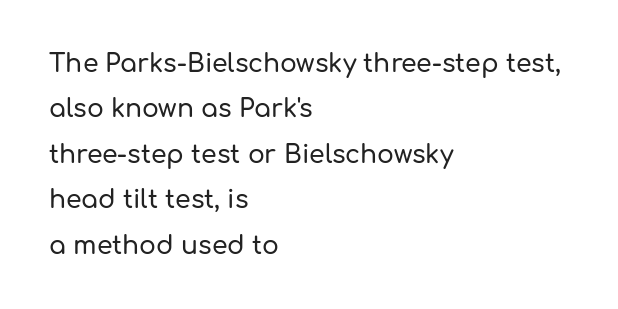
The image shows 25 px text type, upright; set left-aligned, line spacing 1.82x, normal letter spacing, not underlined.
